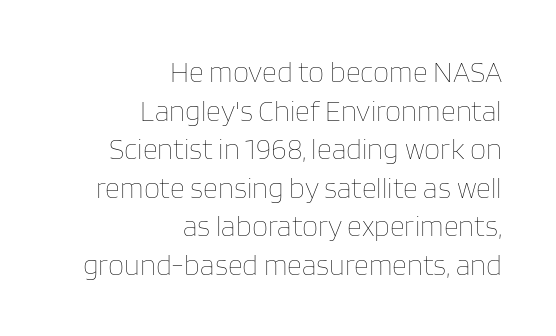
Q: Is the text bold? A: No.
Q: Is the text italic (slanted)? A: No, it is upright.
Q: Is the text underlined? A: No.
Q: How is the paragraph aligned? A: Right-aligned.
Q: Is the spacing between letters normal or unusually wide? A: Normal.
Q: Is the spacing between lines tight, normal or loose? A: Normal.
Q: Width (condensed, normal, or wide)? A: Normal.
Q: Stroke contrast? A: Low.
Q: x-height? A: Large.
Q: Monospaced? A: No.
